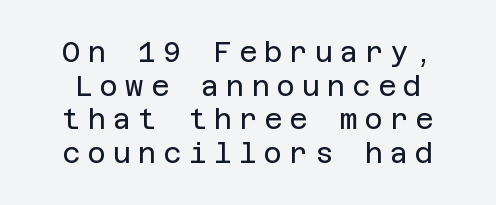
The image shows 28 px regular-weight sans-serif type, upright; set line spacing 1.2x, unusually wide letter spacing (+0.25 em), not underlined; low stroke contrast and a large x-height.
